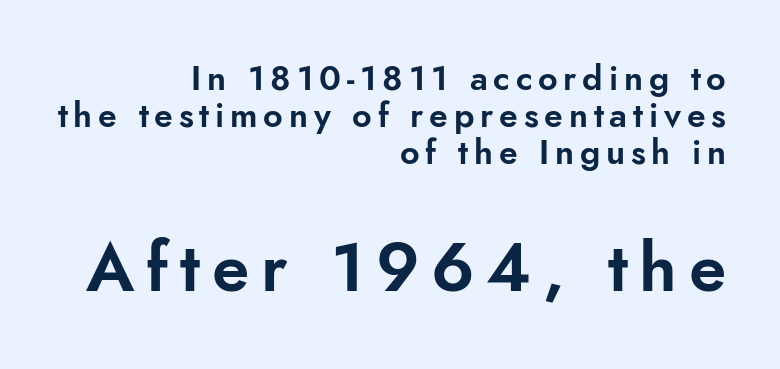
The image shows 68 px sans-serif type, upright; set right-aligned, tight line spacing (1.09x), not underlined; the second (bottom) block is 2.0x larger; low stroke contrast and a small x-height.
